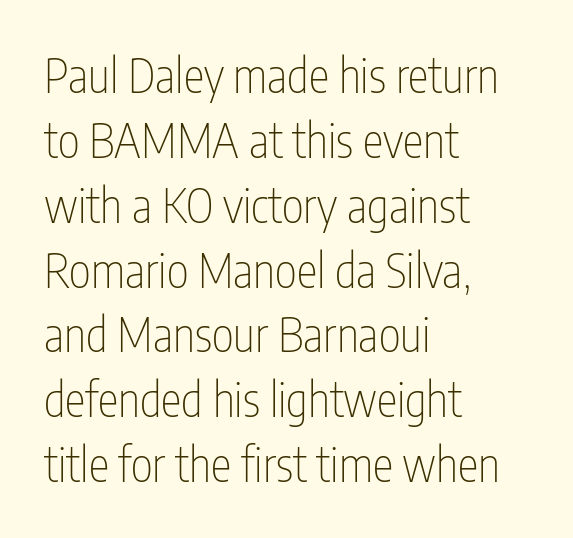
Q: Is the text bold? A: No.
Q: Is the text italic (slanted)? A: No, it is upright.
Q: Is the typeface a serif or a sans-serif typeface? A: Sans-serif.
Q: Is the text underlined? A: No.
Q: How is the paragraph aligned? A: Left-aligned.
Q: Is the spacing between letters normal or unusually wide? A: Normal.
Q: Is the spacing between lines tight, normal or loose? A: Normal.
Q: Width (condensed, normal, or wide)? A: Condensed.
Q: Stroke contrast? A: Low.
Q: x-height? A: Medium.
Q: Monospaced? A: No.
